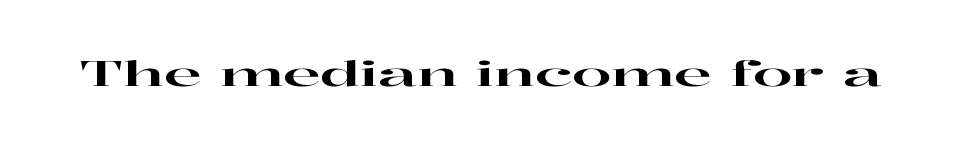
{"serif": "yes", "italic": "no", "width": "wide", "stroke_contrast": "high", "x_height": "medium", "monospaced": "no", "underline": "no", "letter_spacing": "normal", "letter_spacing_em": 0.0, "glyph_px": 35}
